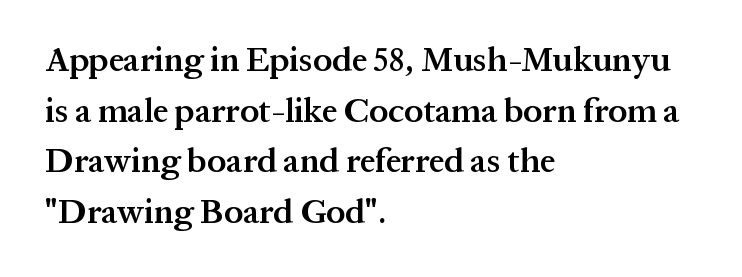
Q: Is the text bold? A: Semi-bold.
Q: Is the text italic (slanted)? A: No, it is upright.
Q: Is the typeface a serif or a sans-serif typeface? A: Serif.
Q: Is the text underlined? A: No.
Q: How is the paragraph aligned? A: Left-aligned.
Q: Is the spacing between letters normal or unusually wide? A: Normal.
Q: Is the spacing between lines tight, normal or loose? A: Normal.
Q: Width (condensed, normal, or wide)? A: Normal.
Q: Stroke contrast? A: Medium.
Q: x-height? A: Medium.
Q: Monospaced? A: No.
